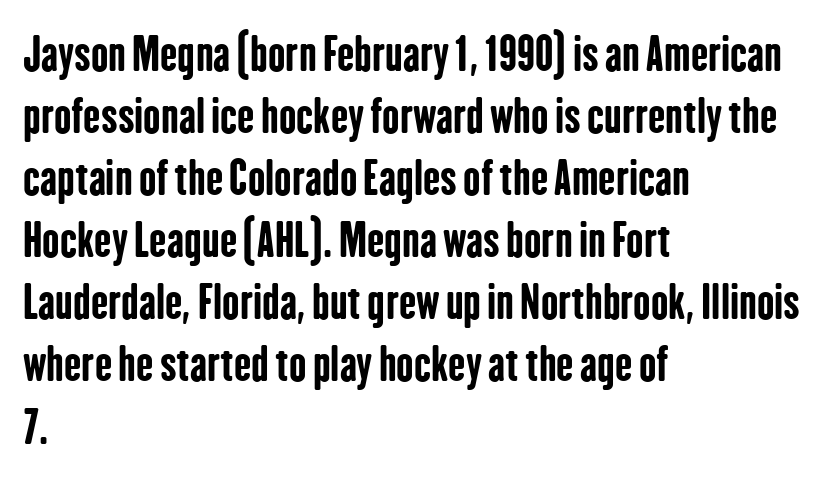
{"serif": "no", "italic": "no", "bold": "yes", "weight": "bold", "width": "condensed", "stroke_contrast": "low", "x_height": "medium", "monospaced": "no", "underline": "no", "align": "left", "line_spacing": "normal", "line_spacing_ratio": 1.35, "letter_spacing": "normal", "letter_spacing_em": 0.0, "glyph_px": 46}
